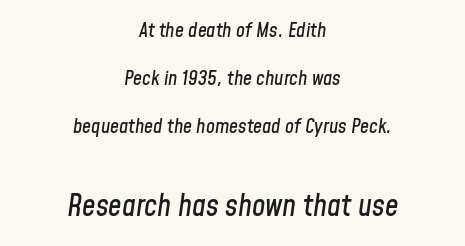
{"italic": "yes", "lean": "right", "slant_degrees": 8, "width": "condensed", "stroke_contrast": "low", "x_height": "medium", "monospaced": "no", "underline": "no", "align": "center", "line_spacing": "loose", "line_spacing_ratio": 2.41, "letter_spacing": "normal", "letter_spacing_em": 0.0, "larger_block": "second", "size_ratio": 1.5, "glyph_px": 30}
